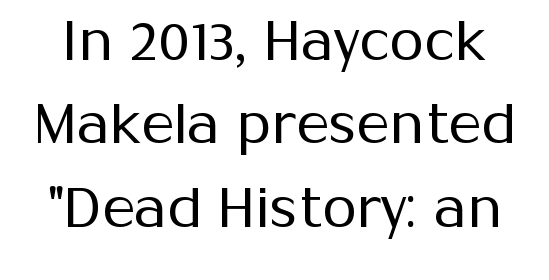
Q: Is the text bold? A: No.
Q: Is the text italic (slanted)? A: No, it is upright.
Q: Is the typeface a serif or a sans-serif typeface? A: Sans-serif.
Q: Is the text underlined? A: No.
Q: Is the spacing between letters normal or unusually wide? A: Normal.
Q: Is the spacing between lines tight, normal or loose? A: Normal.
Q: Width (condensed, normal, or wide)? A: Normal.
Q: Stroke contrast? A: Medium.
Q: x-height? A: Medium.
Q: Monospaced? A: No.
